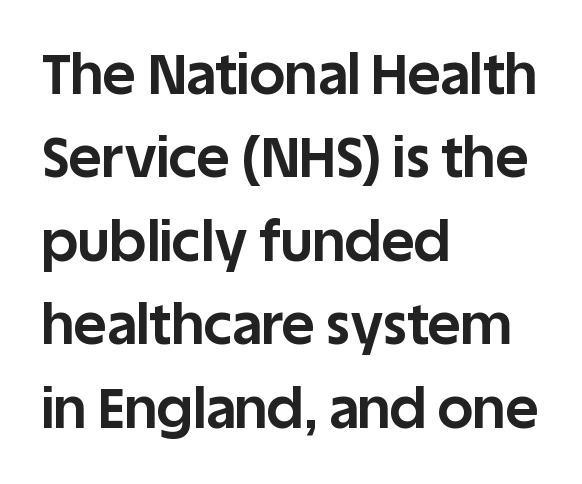
The image shows 56 px bold sans-serif type, upright; set left-aligned, normal line spacing (1.49x), normal letter spacing, not underlined; low stroke contrast and a large x-height.
